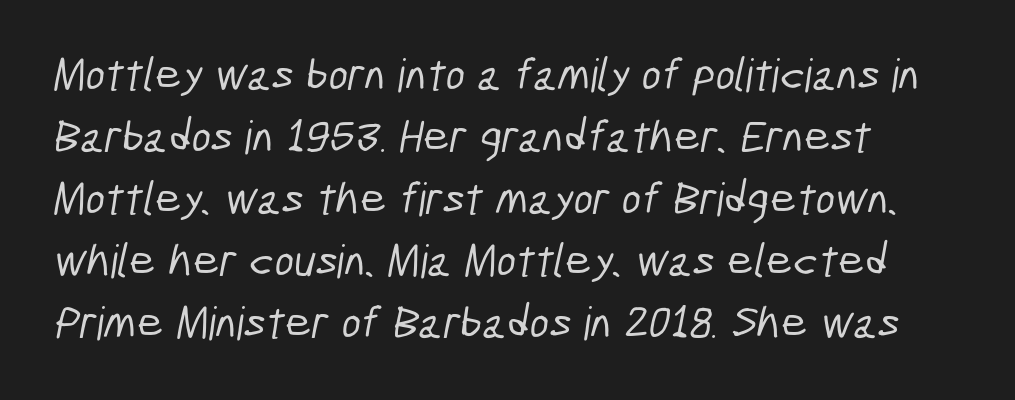
The passage shown is typed in a proportional face where columns would drift. Glyph-to-glyph distance matches everyday printed text. Compared with a centered layout, this one pins lines to the left instead. Note: no serifs on the glyphs. These lines sit exactly where default settings would place them. Type without underlining.
